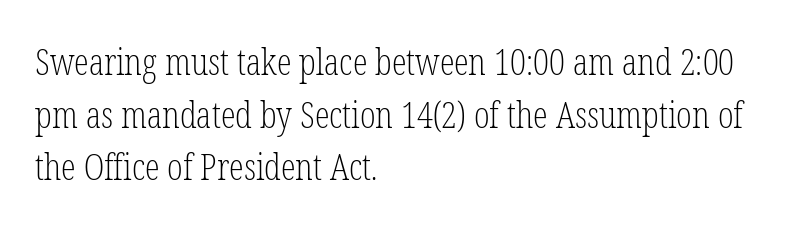
{"serif": "yes", "italic": "no", "bold": "no", "weight": "light", "width": "condensed", "stroke_contrast": "low", "x_height": "medium", "monospaced": "no", "underline": "no", "align": "left", "line_spacing": "normal", "line_spacing_ratio": 1.42, "letter_spacing": "normal", "letter_spacing_em": 0.0, "glyph_px": 37}
